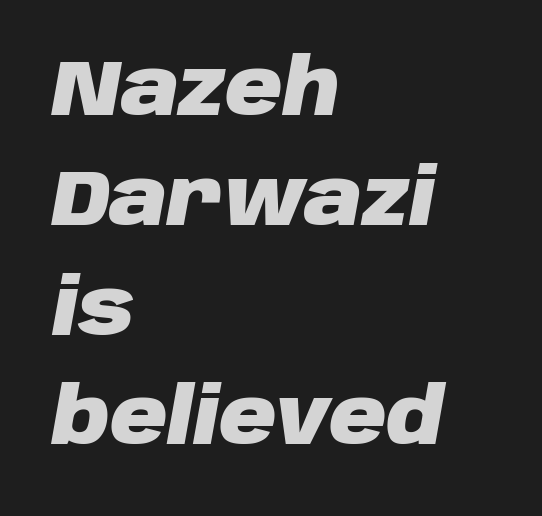
Q: Is the text bold? A: Yes.
Q: Is the text italic (slanted)? A: Yes, it leans right by about 10 degrees.
Q: Is the text underlined? A: No.
Q: How is the paragraph aligned? A: Left-aligned.
Q: Is the spacing between letters normal or unusually wide? A: Normal.
Q: Is the spacing between lines tight, normal or loose? A: Normal.
Q: Width (condensed, normal, or wide)? A: Normal.
Q: Stroke contrast? A: Low.
Q: x-height? A: Large.
Q: Monospaced? A: No.
